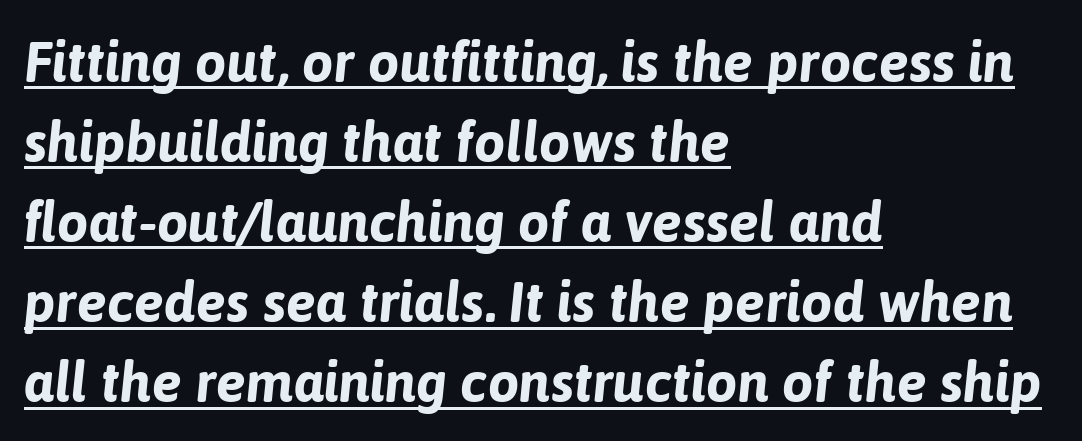
{"italic": "yes", "lean": "right", "slant_degrees": 6, "bold": "yes", "weight": "bold", "width": "normal", "stroke_contrast": "low", "x_height": "medium", "monospaced": "no", "underline": "yes", "align": "left", "line_spacing": "normal", "line_spacing_ratio": 1.43, "letter_spacing": "normal", "letter_spacing_em": 0.0, "glyph_px": 56}
